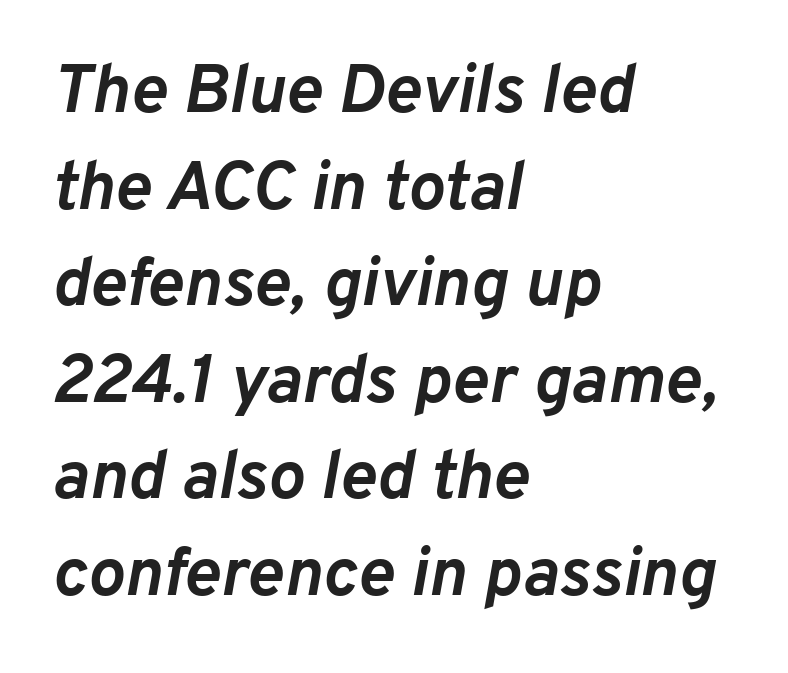
The image shows 69 px semibold type, italic (leaning right); set left-aligned, normal line spacing (1.4x), normal letter spacing, not underlined; low stroke contrast and a medium x-height.
